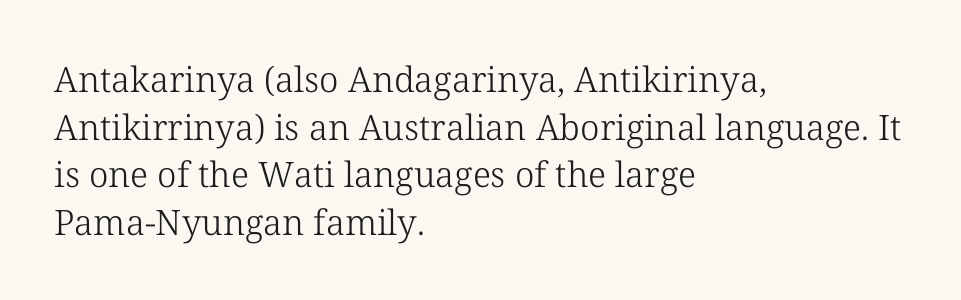
Interline gaps are of average width in this sample. The typeface has the unassuming heft of standard copy or less. The paragraph has a hard left edge and a soft right edge. Are there feet on the stems? There are — it's a serif. You could not count columns in this text — the font is proportionally spaced. Default kerning and tracking; the words read as compact shapes.
